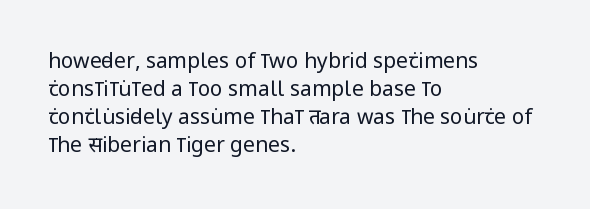
{"italic": "no", "bold": "no", "underline": "no", "align": "left", "line_spacing": "normal", "line_spacing_ratio": 1.33, "letter_spacing": "normal", "letter_spacing_em": 0.0, "glyph_px": 21}
